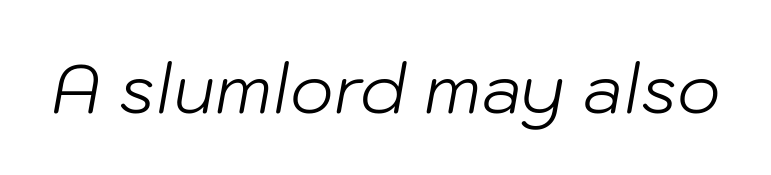
The image shows 68 px light type, italic (leaning right); set normal letter spacing, not underlined; low stroke contrast and a medium x-height.
